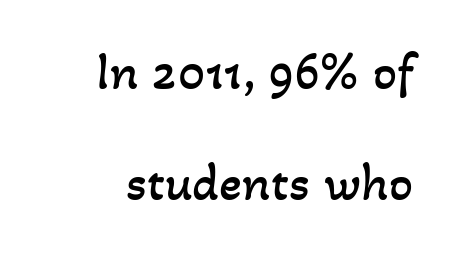
Q: Is the text bold? A: No.
Q: Is the text underlined? A: No.
Q: How is the paragraph aligned? A: Right-aligned.
Q: Is the spacing between letters normal or unusually wide? A: Normal.
Q: Is the spacing between lines tight, normal or loose? A: Loose.
Q: Width (condensed, normal, or wide)? A: Normal.
Q: Stroke contrast? A: Low.
Q: x-height? A: Small.
Q: Monospaced? A: No.
